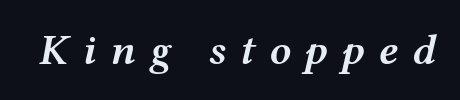
Q: Is the text bold? A: Semi-bold.
Q: Is the text italic (slanted)? A: Yes, it leans right by about 12 degrees.
Q: Is the text underlined? A: No.
Q: Is the spacing between letters normal or unusually wide? A: Unusually wide.
Q: Width (condensed, normal, or wide)? A: Wide.
Q: Stroke contrast? A: Medium.
Q: x-height? A: Medium.
Q: Monospaced? A: No.
